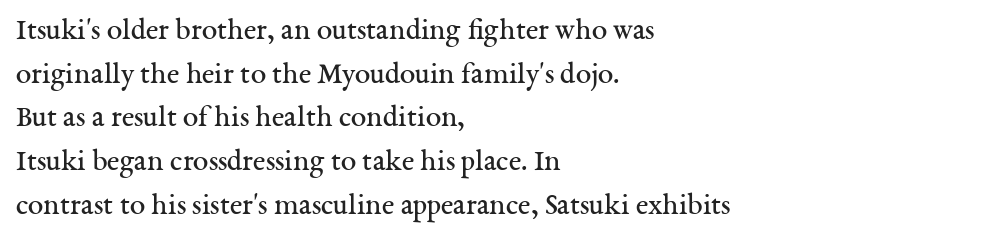
The image shows 31 px regular-weight serif type, upright; set left-aligned, normal line spacing (1.41x), normal letter spacing, not underlined; medium stroke contrast and a medium x-height.
